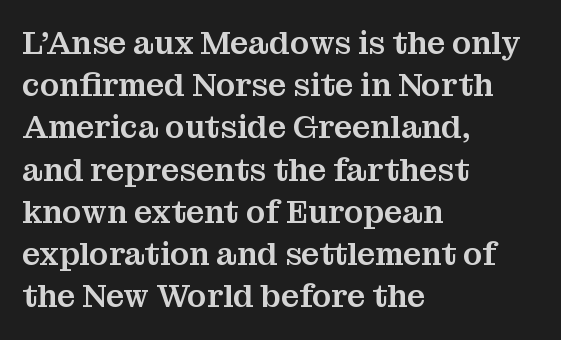
Horizontal alignment here is leftward, the default for most running prose. Regarding leading, the lines here are spaced in the standard way. A typesetter would label this face a serif. The passage shown is typed in a proportional face where columns would drift.
